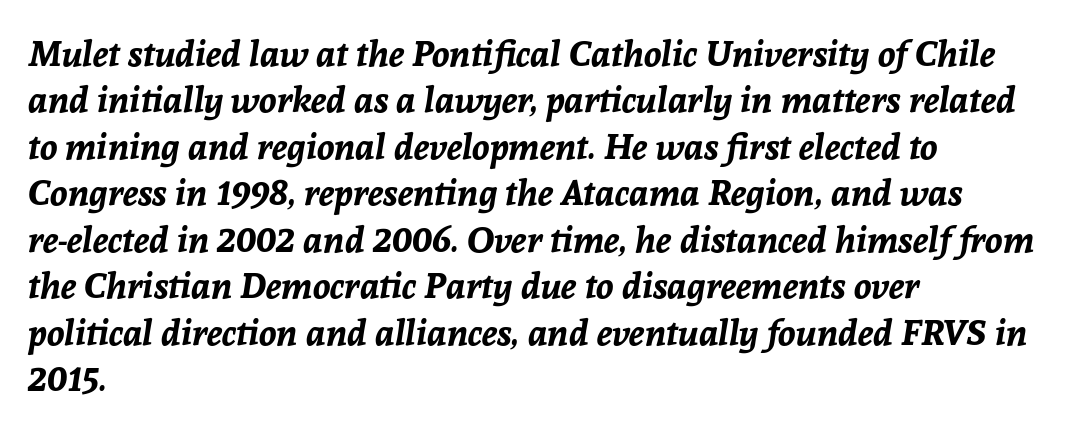
Is the type slanted? Yes — the strokes lean at a clear angle. The font is running at its bold setting. A clean baseline with only descenders dipping below it. Proportional: the letters do not fall into vertical columns.
